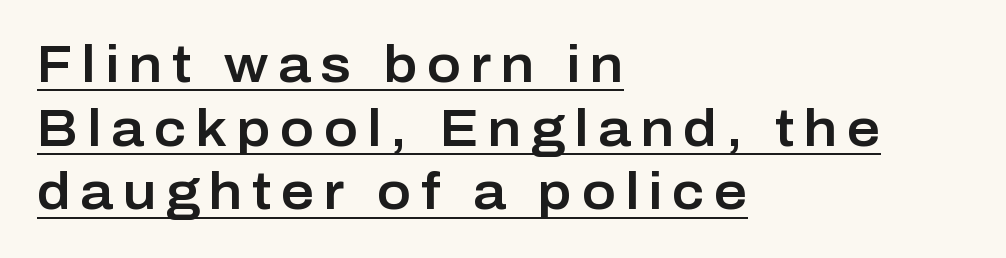
Q: Is the text italic (slanted)? A: No, it is upright.
Q: Is the typeface a serif or a sans-serif typeface? A: Sans-serif.
Q: Is the text underlined? A: Yes.
Q: How is the paragraph aligned? A: Left-aligned.
Q: Is the spacing between lines tight, normal or loose? A: Normal.
Q: Width (condensed, normal, or wide)? A: Normal.
Q: Stroke contrast? A: Low.
Q: x-height? A: Medium.
Q: Monospaced? A: No.
